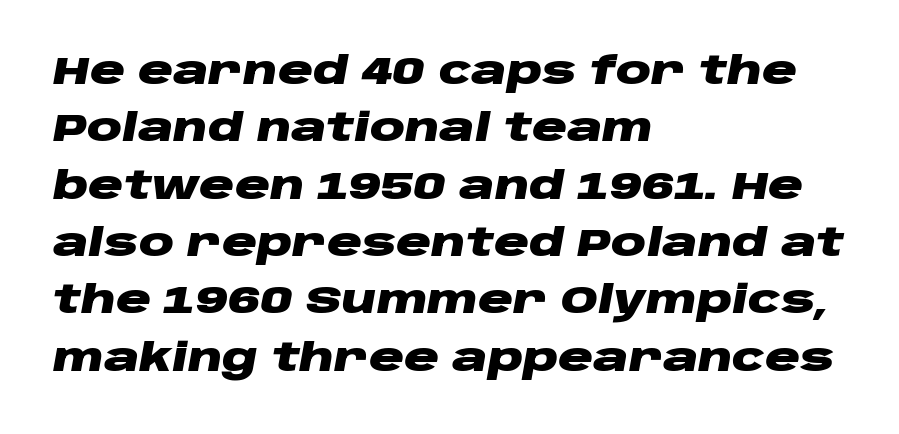
{"italic": "yes", "lean": "right", "slant_degrees": 10, "bold": "yes", "weight": "heavy", "width": "wide", "stroke_contrast": "low", "x_height": "large", "monospaced": "no", "underline": "no", "align": "left", "line_spacing": "normal", "line_spacing_ratio": 1.47, "letter_spacing": "normal", "letter_spacing_em": 0.0, "glyph_px": 39}
